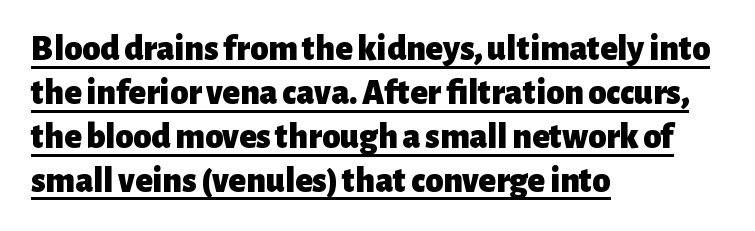
Q: Is the text bold? A: Yes.
Q: Is the text italic (slanted)? A: No, it is upright.
Q: Is the typeface a serif or a sans-serif typeface? A: Sans-serif.
Q: Is the text underlined? A: Yes.
Q: How is the paragraph aligned? A: Left-aligned.
Q: Is the spacing between letters normal or unusually wide? A: Normal.
Q: Width (condensed, normal, or wide)? A: Normal.
Q: Stroke contrast? A: Low.
Q: x-height? A: Medium.
Q: Monospaced? A: No.
